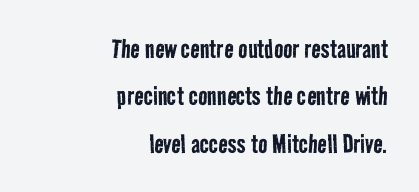
The image shows 31 px regular-weight, condensed sans-serif type; set right-aligned, normal line spacing (1.53x), normal letter spacing, not underlined; low stroke contrast and a medium x-height.
